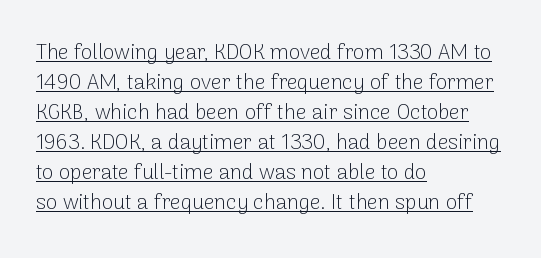
{"italic": "no", "bold": "no", "underline": "yes", "align": "left", "line_spacing": "normal", "line_spacing_ratio": 1.43, "letter_spacing": "normal", "letter_spacing_em": 0.0, "glyph_px": 21}
